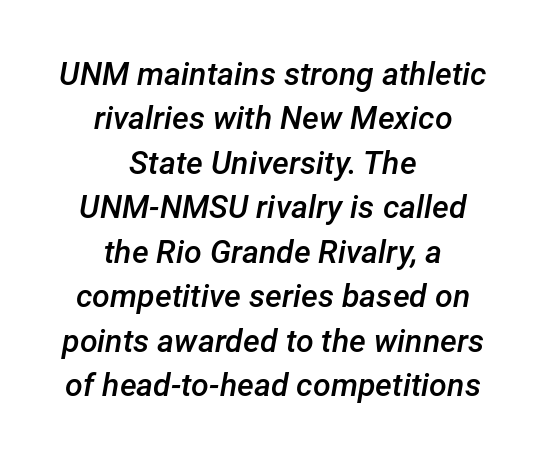
Q: Is the text bold? A: Semi-bold.
Q: Is the text italic (slanted)? A: Yes, it leans right by about 12 degrees.
Q: Is the text underlined? A: No.
Q: How is the paragraph aligned? A: Centered.
Q: Is the spacing between letters normal or unusually wide? A: Normal.
Q: Is the spacing between lines tight, normal or loose? A: Normal.
Q: Width (condensed, normal, or wide)? A: Normal.
Q: Stroke contrast? A: Low.
Q: x-height? A: Medium.
Q: Monospaced? A: No.
